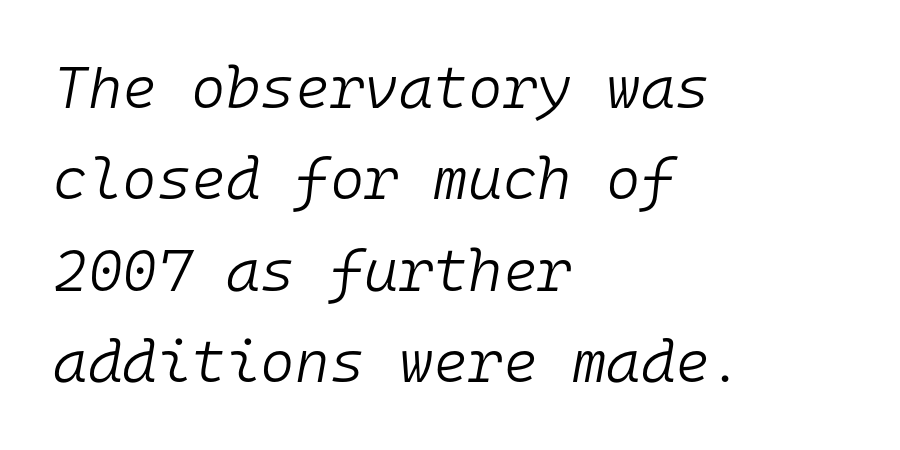
{"italic": "yes", "lean": "right", "slant_degrees": 10, "bold": "no", "weight": "light", "width": "normal", "stroke_contrast": "low", "x_height": "medium", "monospaced": "yes", "underline": "no", "align": "left", "line_spacing": "normal", "line_spacing_ratio": 1.55, "letter_spacing": "normal", "letter_spacing_em": 0.0, "glyph_px": 59}
